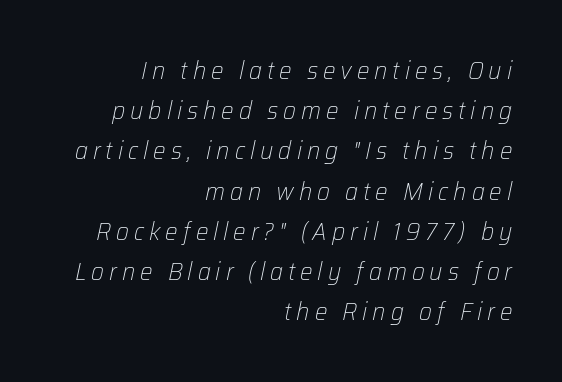
Yep, that's italic — everything's leaning. If you drew a ruler down the right edge, every line would touch it. Unmarked baselines from the first word to the last. Observe the wide spacing: letters keep a clear distance from each other. Vertical stems look standard width or narrower in stroke. The designer left line spacing at the default.
